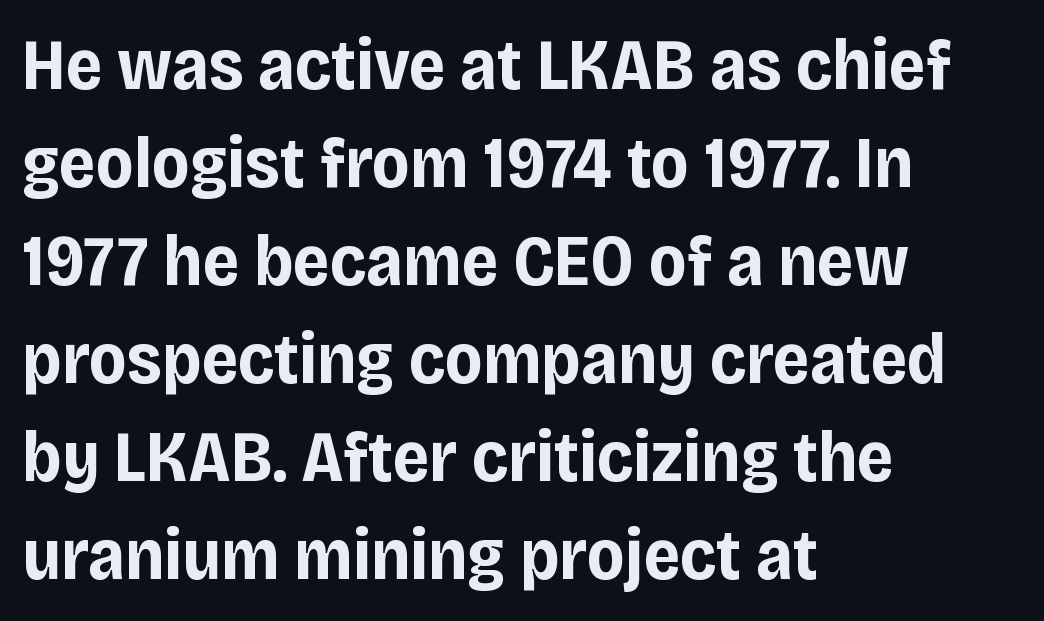
Q: Is the text bold? A: Yes.
Q: Is the text italic (slanted)? A: No, it is upright.
Q: Is the typeface a serif or a sans-serif typeface? A: Sans-serif.
Q: Is the text underlined? A: No.
Q: How is the paragraph aligned? A: Left-aligned.
Q: Is the spacing between letters normal or unusually wide? A: Normal.
Q: Is the spacing between lines tight, normal or loose? A: Normal.
Q: Width (condensed, normal, or wide)? A: Normal.
Q: Stroke contrast? A: Low.
Q: x-height? A: Large.
Q: Monospaced? A: No.
